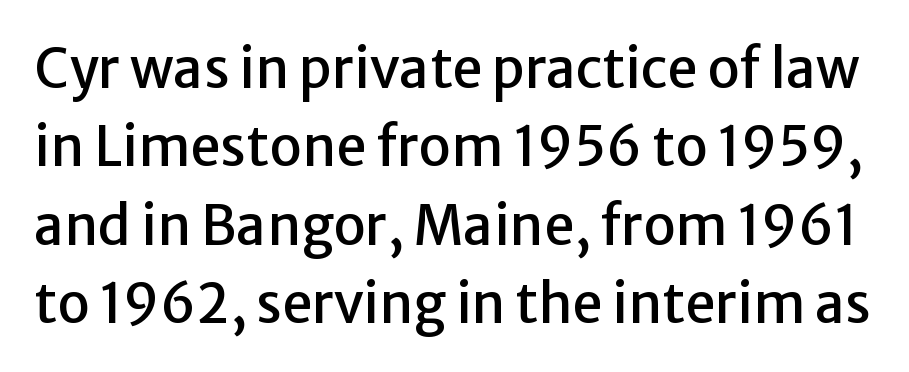
You could call the tracking neutral — neither tight nor loose. The gap between lines stays unmarked. The font's upright variant was chosen for this text. Nope, no serifs anywhere on these letters. These lines are rendered in a variable-pitch font. Baseline-to-baseline distance is the conventional proportion of letter height.
